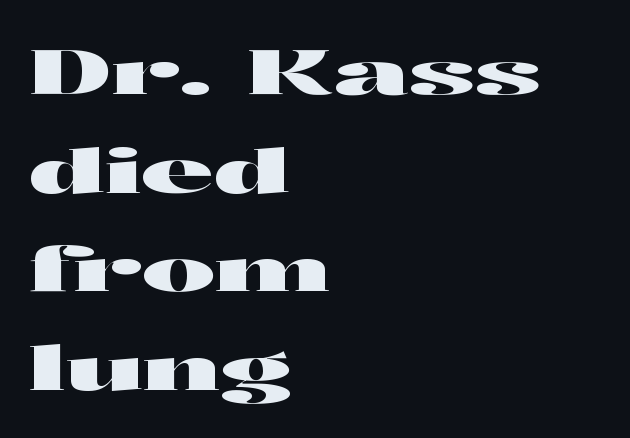
Q: Is the text italic (slanted)? A: No, it is upright.
Q: Is the typeface a serif or a sans-serif typeface? A: Sans-serif.
Q: Is the text underlined? A: No.
Q: How is the paragraph aligned? A: Left-aligned.
Q: Is the spacing between letters normal or unusually wide? A: Normal.
Q: Is the spacing between lines tight, normal or loose? A: Normal.
Q: Width (condensed, normal, or wide)? A: Wide.
Q: Stroke contrast? A: High.
Q: x-height? A: Medium.
Q: Monospaced? A: No.
